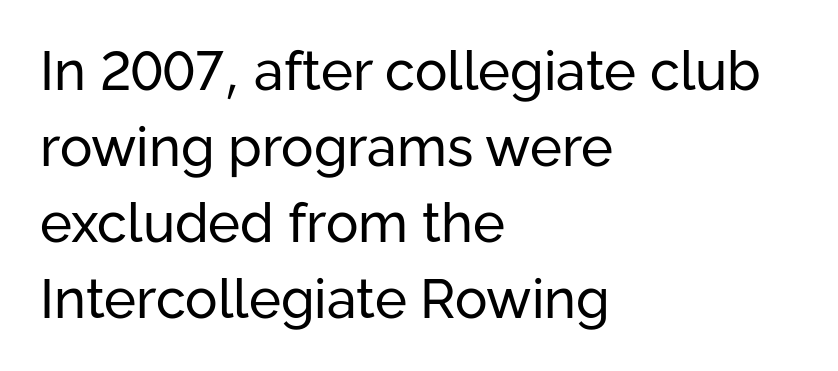
Q: Is the text bold? A: No.
Q: Is the text italic (slanted)? A: No, it is upright.
Q: Is the typeface a serif or a sans-serif typeface? A: Sans-serif.
Q: Is the text underlined? A: No.
Q: How is the paragraph aligned? A: Left-aligned.
Q: Is the spacing between letters normal or unusually wide? A: Normal.
Q: Is the spacing between lines tight, normal or loose? A: Normal.
Q: Width (condensed, normal, or wide)? A: Normal.
Q: Stroke contrast? A: Low.
Q: x-height? A: Medium.
Q: Monospaced? A: No.
